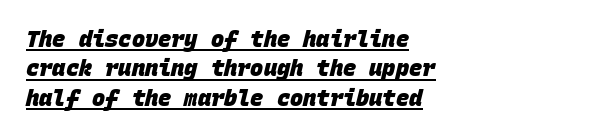
The image shows 22 px bold type; set left-aligned, normal line spacing (1.34x), normal letter spacing, underlined.
